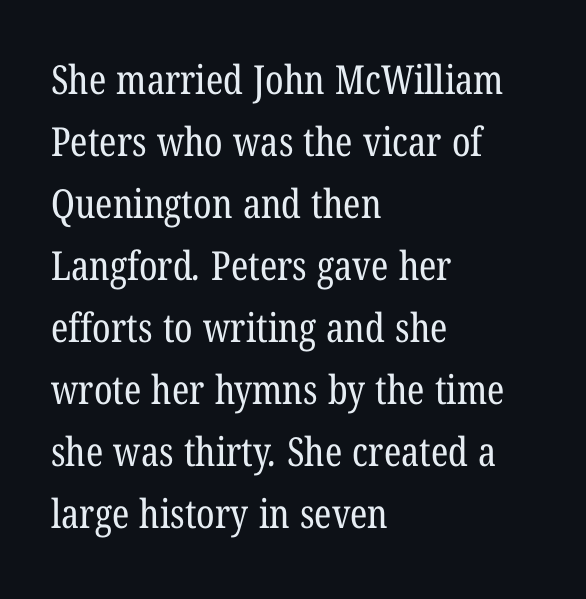
Proportional: the letters do not fall into vertical columns. Lines of text with bare space underneath. There is no visible air inserted between adjacent glyphs. No letter is thick-stroked: the sample isn't bold. The lines sit at an ordinary, default distance from one another.
